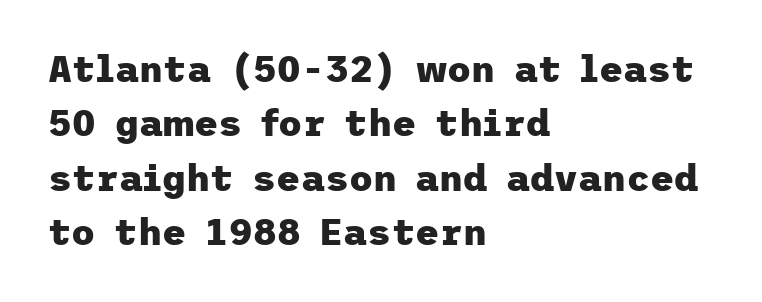
Q: Is the text bold? A: Yes.
Q: Is the text italic (slanted)? A: No, it is upright.
Q: Is the typeface a serif or a sans-serif typeface? A: Sans-serif.
Q: Is the text underlined? A: No.
Q: How is the paragraph aligned? A: Left-aligned.
Q: Is the spacing between letters normal or unusually wide? A: Normal.
Q: Is the spacing between lines tight, normal or loose? A: Normal.
Q: Width (condensed, normal, or wide)? A: Normal.
Q: Stroke contrast? A: Low.
Q: x-height? A: Medium.
